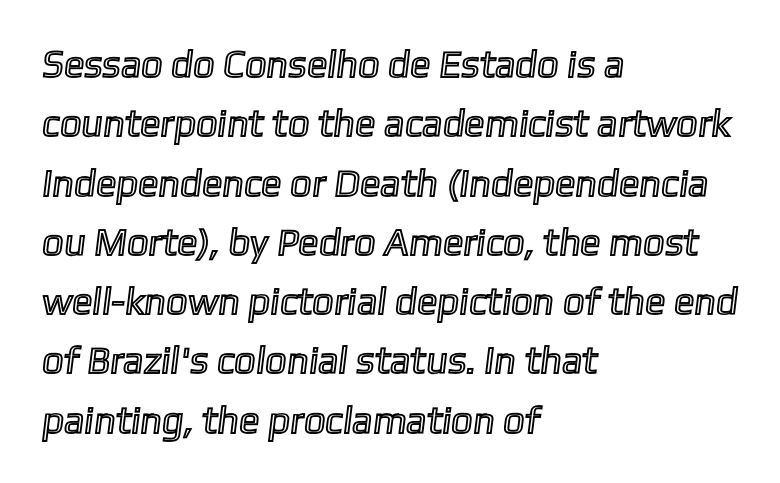
The image shows 38 px text type; set left-aligned, normal line spacing (1.56x), normal letter spacing, not underlined; a medium x-height.
